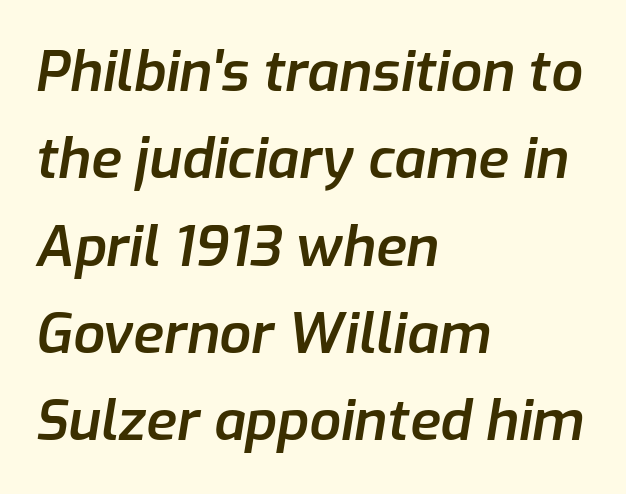
Q: Is the text bold? A: Semi-bold.
Q: Is the text italic (slanted)? A: Yes, it leans right by about 9 degrees.
Q: Is the text underlined? A: No.
Q: How is the paragraph aligned? A: Left-aligned.
Q: Is the spacing between letters normal or unusually wide? A: Normal.
Q: Is the spacing between lines tight, normal or loose? A: Normal.
Q: Width (condensed, normal, or wide)? A: Normal.
Q: Stroke contrast? A: Low.
Q: x-height? A: Medium.
Q: Monospaced? A: No.
